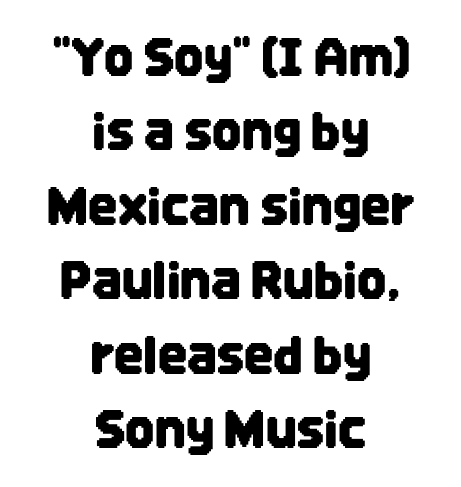
Q: Is the text italic (slanted)? A: No, it is upright.
Q: Is the typeface a serif or a sans-serif typeface? A: Sans-serif.
Q: Is the text underlined? A: No.
Q: How is the paragraph aligned? A: Centered.
Q: Is the spacing between letters normal or unusually wide? A: Normal.
Q: Is the spacing between lines tight, normal or loose? A: Normal.
Q: Width (condensed, normal, or wide)? A: Condensed.
Q: Stroke contrast? A: Low.
Q: x-height? A: Large.
Q: Monospaced? A: No.
